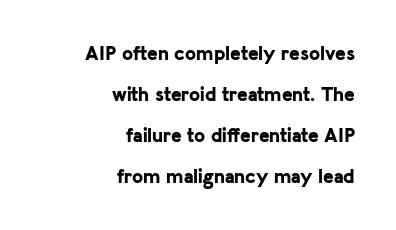
The image shows 20 px bold type, upright; set right-aligned, loose line spacing (2.05x), normal letter spacing, not underlined.
